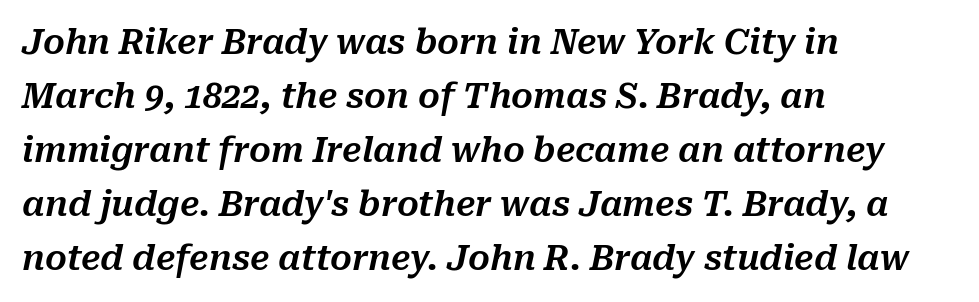
{"italic": "yes", "lean": "right", "slant_degrees": 10, "width": "normal", "stroke_contrast": "medium", "x_height": "medium", "monospaced": "no", "underline": "no", "align": "left", "line_spacing": "normal", "line_spacing_ratio": 1.59, "letter_spacing": "normal", "letter_spacing_em": 0.0, "glyph_px": 34}
